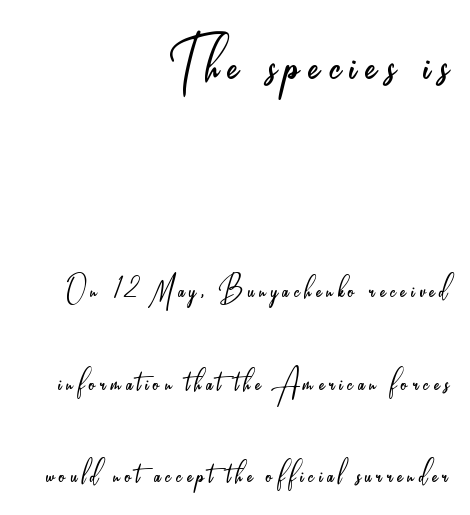
Line endings align vertically; line beginnings do not. The area under the type is left untouched. Serifs: no, the terminals of the letterforms are clean. The letterforms sit at book weight or below.
